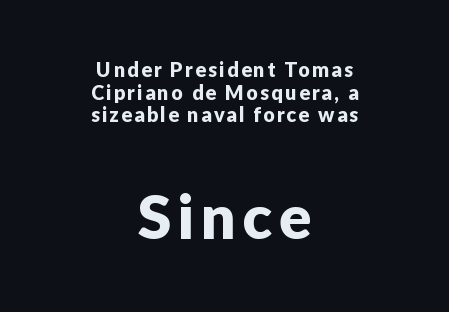
The image shows 61 px sans-serif type, upright; set centered, tight line spacing (1.13x), not underlined; the second (bottom) block is 3.05x larger; low stroke contrast and a medium x-height.
